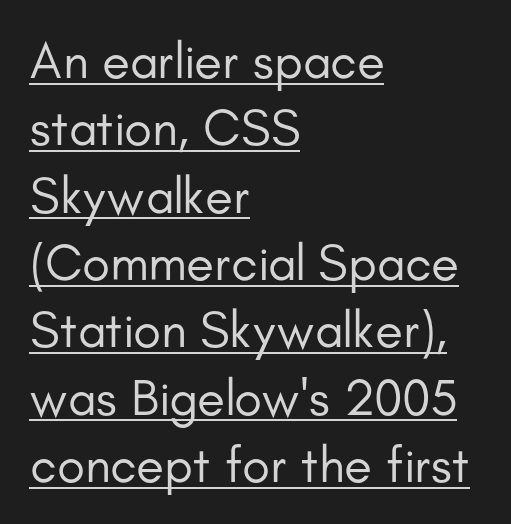
{"serif": "no", "italic": "no", "bold": "no", "weight": "regular", "width": "normal", "stroke_contrast": "low", "x_height": "small", "monospaced": "no", "underline": "yes", "align": "left", "line_spacing": "normal", "line_spacing_ratio": 1.32, "letter_spacing": "normal", "letter_spacing_em": 0.0, "glyph_px": 51}
